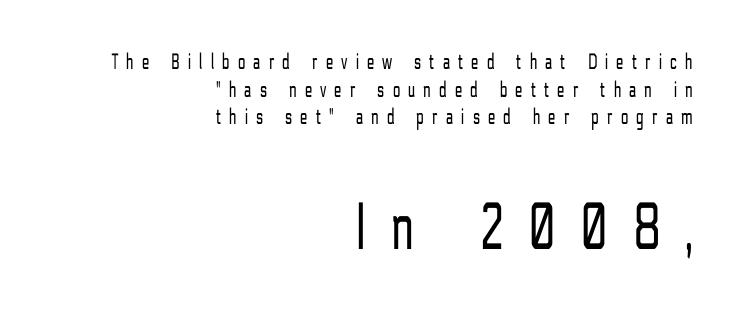
The image shows 69 px light, condensed sans-serif type, upright; set right-aligned, line spacing 1.2x, unusually wide letter spacing (+0.37 em), not underlined; the second (bottom) block is 3.0x larger; low stroke contrast and a medium x-height.
